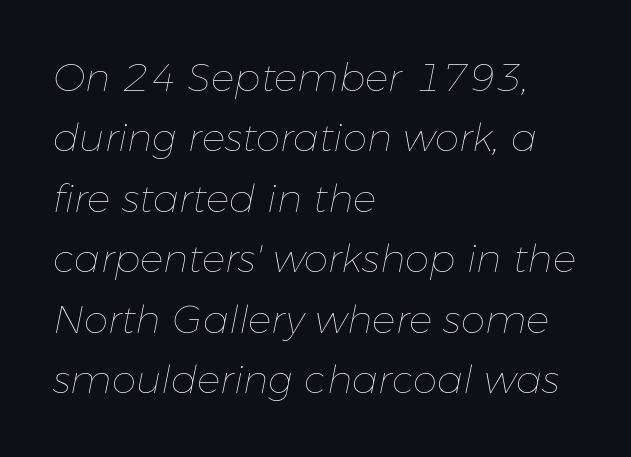
Q: Is the text bold? A: No.
Q: Is the text italic (slanted)? A: Yes, it leans right by about 11 degrees.
Q: Is the text underlined? A: No.
Q: How is the paragraph aligned? A: Left-aligned.
Q: Is the spacing between letters normal or unusually wide? A: Normal.
Q: Is the spacing between lines tight, normal or loose? A: Normal.
Q: Width (condensed, normal, or wide)? A: Normal.
Q: Stroke contrast? A: Low.
Q: x-height? A: Medium.
Q: Monospaced? A: No.
